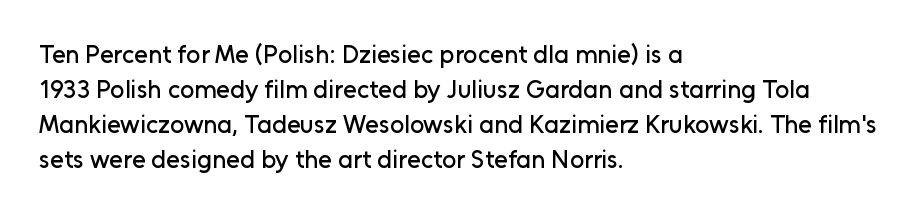
{"italic": "no", "underline": "no", "align": "left", "line_spacing": "normal", "line_spacing_ratio": 1.4, "letter_spacing": "normal", "letter_spacing_em": 0.0, "glyph_px": 25}
